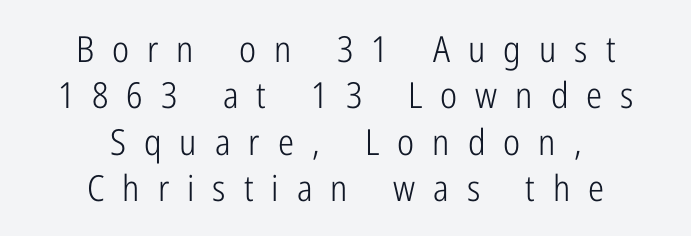
Ordinary non-slanted type is in use. The designer left line spacing at the default. The paragraph has two soft edges and a firm central axis. Note the varied advance widths — an 'i' is clearly narrower than an 'm'. Lines of text with bare space underneath. Grotesque or geometric, the face here clearly has no serifs.
